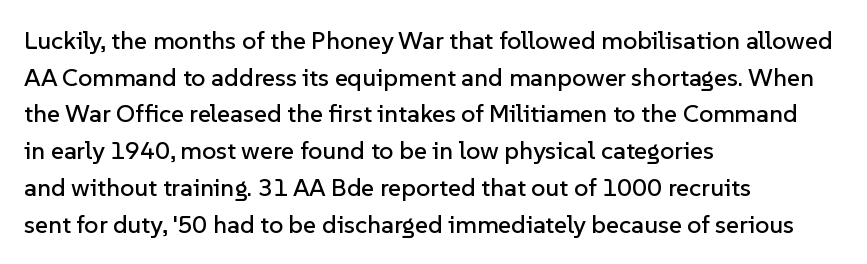
The image shows 25 px text type, upright; set left-aligned, normal line spacing (1.47x), normal letter spacing, not underlined.
